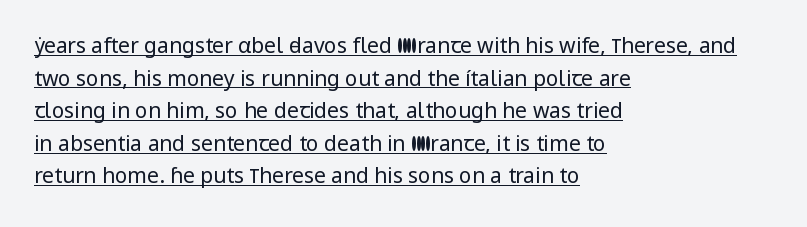
{"italic": "no", "bold": "no", "underline": "yes", "align": "left", "line_spacing": "normal", "line_spacing_ratio": 1.55, "letter_spacing": "normal", "letter_spacing_em": 0.0, "glyph_px": 21}
